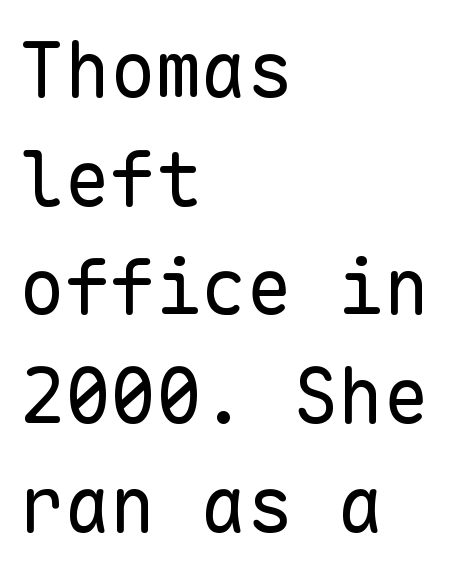
{"serif": "no", "italic": "no", "bold": "no", "weight": "regular", "width": "normal", "stroke_contrast": "low", "x_height": "medium", "monospaced": "yes", "underline": "no", "align": "left", "line_spacing": "normal", "line_spacing_ratio": 1.43, "letter_spacing": "normal", "letter_spacing_em": 0.0, "glyph_px": 76}
